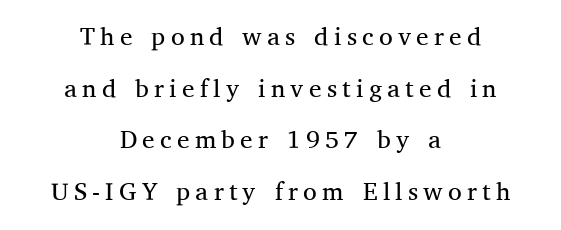
Q: Is the text bold? A: No.
Q: Is the text italic (slanted)? A: No, it is upright.
Q: Is the text underlined? A: No.
Q: How is the paragraph aligned? A: Centered.
Q: Is the spacing between letters normal or unusually wide? A: Unusually wide.
Q: Is the spacing between lines tight, normal or loose? A: Loose.
